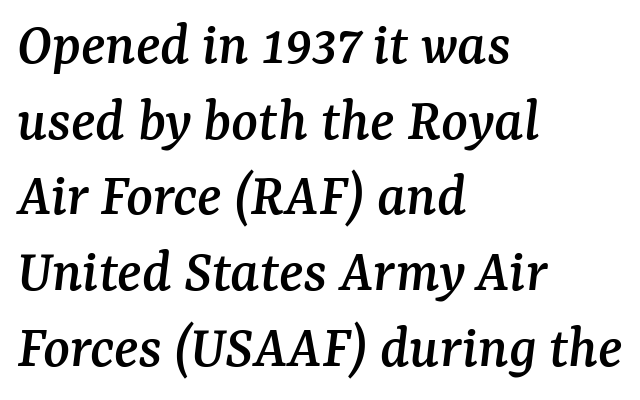
Notice how the passage keeps a crisp vertical edge on the left only. The letters advance in unequal steps, a hallmark of proportional type. In terms of letterspacing, this is plain default setting. Underline: absent.
